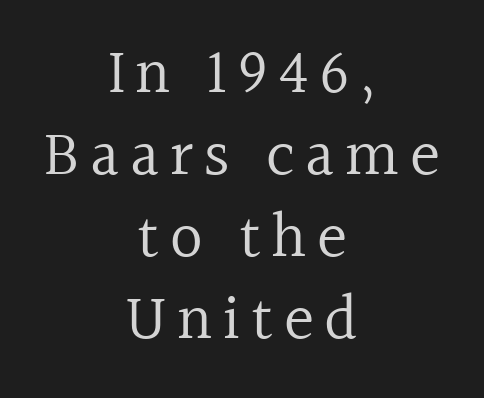
Q: Is the text bold? A: No.
Q: Is the text italic (slanted)? A: No, it is upright.
Q: Is the typeface a serif or a sans-serif typeface? A: Serif.
Q: Is the text underlined? A: No.
Q: How is the paragraph aligned? A: Centered.
Q: Is the spacing between lines tight, normal or loose? A: Normal.
Q: Width (condensed, normal, or wide)? A: Normal.
Q: x-height? A: Medium.
Q: Monospaced? A: No.
